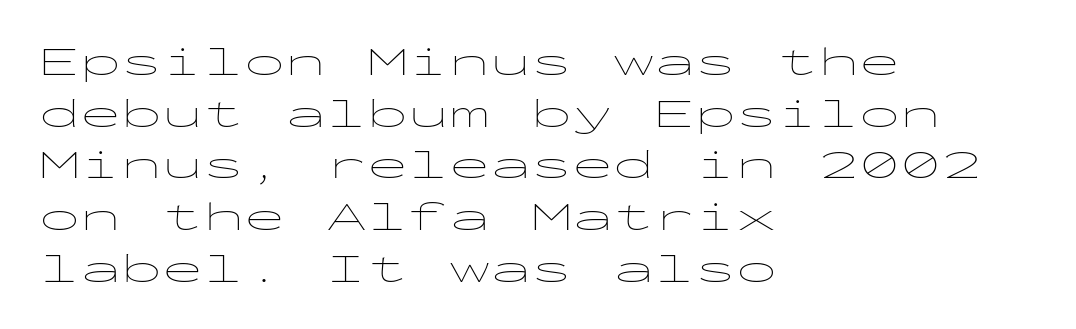
{"serif": "no", "italic": "no", "bold": "no", "weight": "thin", "width": "wide", "stroke_contrast": "low", "x_height": "medium", "monospaced": "yes", "underline": "no", "align": "left", "line_spacing": "normal", "line_spacing_ratio": 1.26, "letter_spacing": "normal", "letter_spacing_em": 0.0, "glyph_px": 41}
